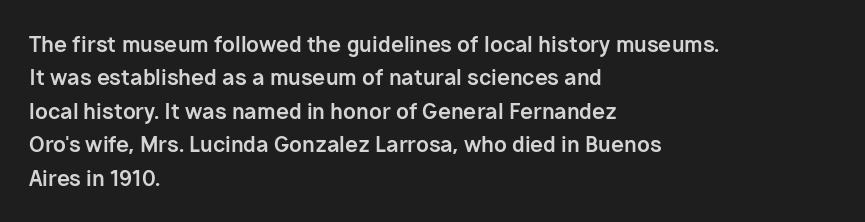
The lines sit at an ordinary, default distance from one another. Bare-footed words on every line. The rendering uses a bold face; every stroke is thick and dark. Posture: upright roman.
